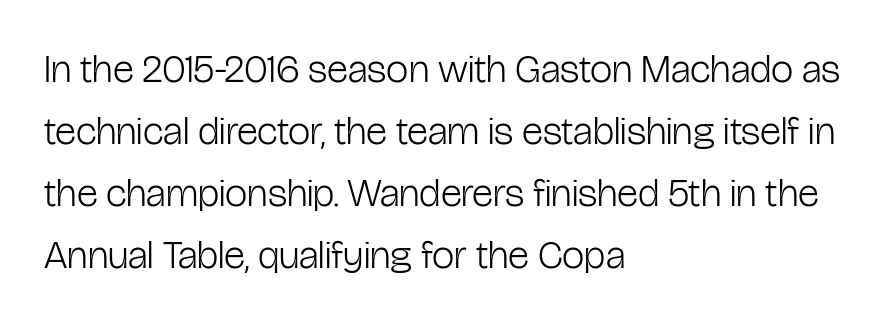
Q: Is the text bold? A: No.
Q: Is the text italic (slanted)? A: No, it is upright.
Q: Is the typeface a serif or a sans-serif typeface? A: Sans-serif.
Q: Is the text underlined? A: No.
Q: How is the paragraph aligned? A: Left-aligned.
Q: Is the spacing between letters normal or unusually wide? A: Normal.
Q: Is the spacing between lines tight, normal or loose? A: Normal.
Q: Width (condensed, normal, or wide)? A: Condensed.
Q: Stroke contrast? A: Low.
Q: x-height? A: Medium.
Q: Monospaced? A: No.
